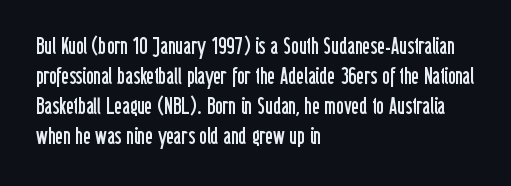
Q: Is the text bold? A: No.
Q: Is the text italic (slanted)? A: No, it is upright.
Q: Is the text underlined? A: No.
Q: How is the paragraph aligned? A: Left-aligned.
Q: Is the spacing between letters normal or unusually wide? A: Normal.
Q: Is the spacing between lines tight, normal or loose? A: Normal.
